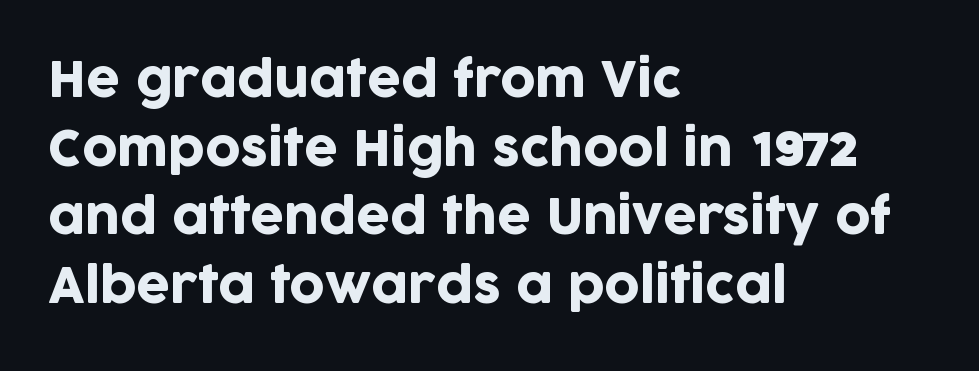
The image shows 48 px sans-serif type, upright; set left-aligned, normal line spacing (1.43x), normal letter spacing, not underlined; low stroke contrast and a large x-height.
